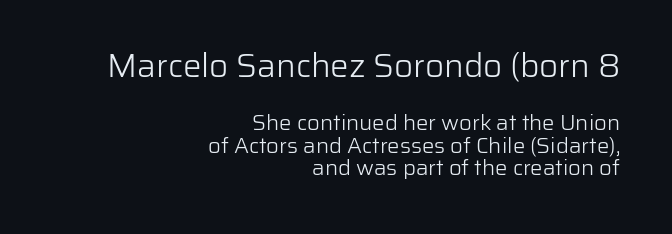
The image shows 33 px light sans-serif type, upright; set right-aligned, tight line spacing (1.04x), normal letter spacing, not underlined; the first (top) block is 1.5x larger; low stroke contrast and a medium x-height.
